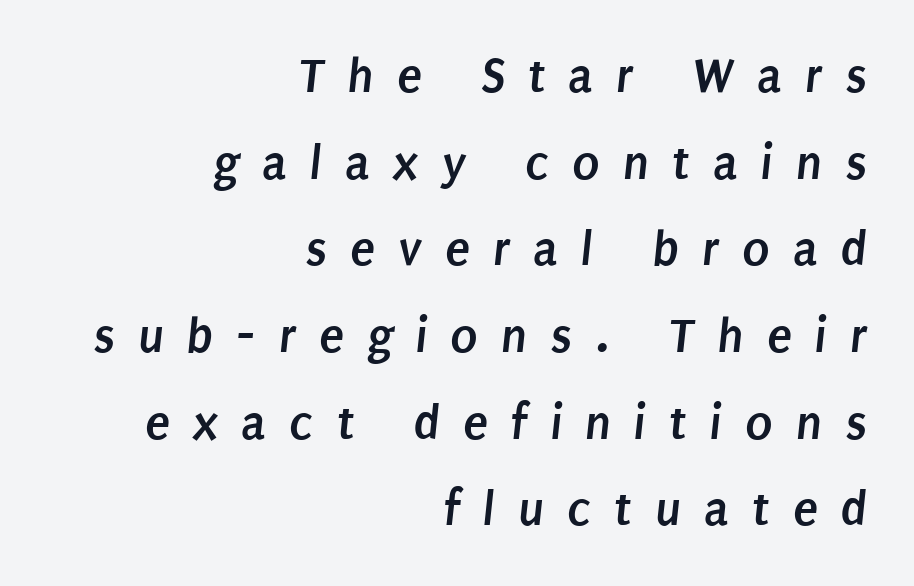
On the weight axis this lands at bold, roughly 700. The compositor pushed each line to the right boundary. Look at the bottom of the vertical strokes: they stop flat, with no serifs. The line-height multiplier appears to be the usual default.
